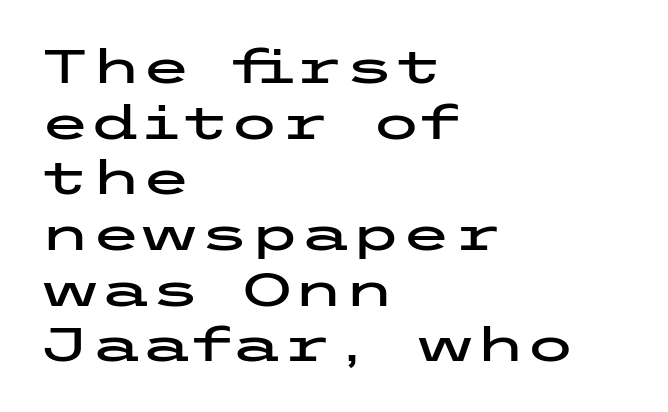
The image shows 46 px wide sans-serif type, upright; set left-aligned, line spacing 1.21x, normal letter spacing, not underlined; low stroke contrast and a medium x-height.
